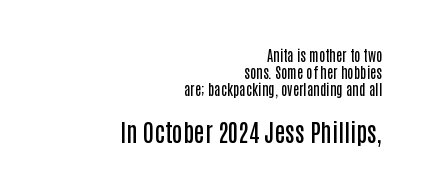
{"italic": "no", "bold": "semi", "underline": "no", "align": "right", "line_spacing_ratio": 1.22, "letter_spacing": "normal", "letter_spacing_em": 0.0, "larger_block": "second", "size_ratio": 1.71, "glyph_px": 24}
